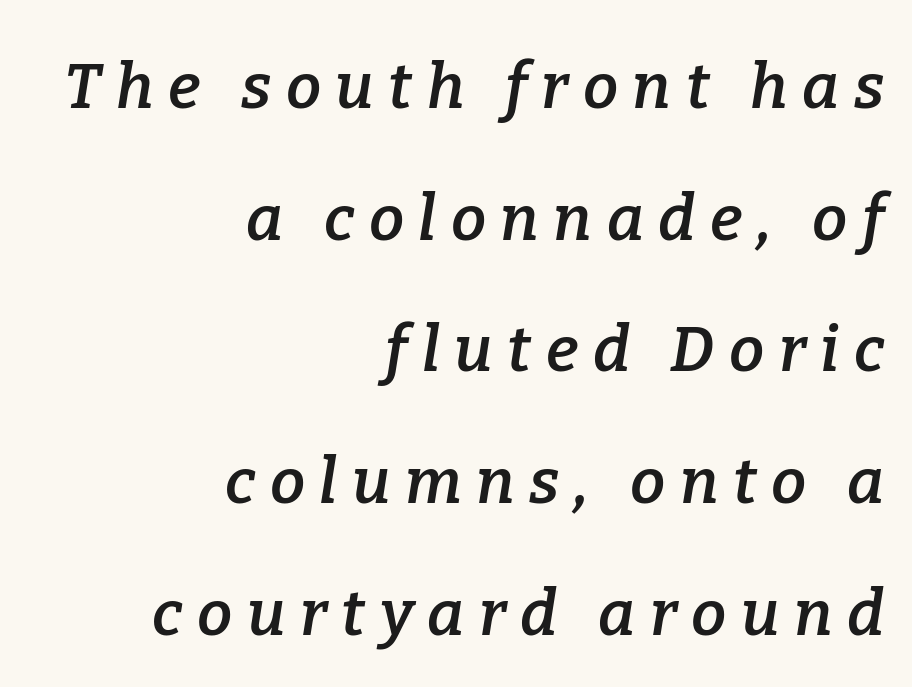
Check under the words: just untouched page. Weight: semibold (demi). The passage shown is typed in a proportional face where columns would drift. The designer dialed line spacing up above the default. Typographically, this falls in the serif category.
